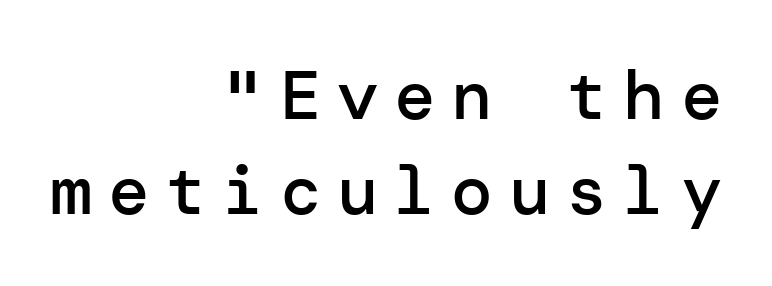
The lines in this sample share a right terminus and differ only in where they begin. No italicization has been applied; the sample stays upright. Stems and bowls a touch heavier than normal — semibold. Evenly set lines give the paragraph a standard silhouette. The typeface chosen for these lines omits serifs.
